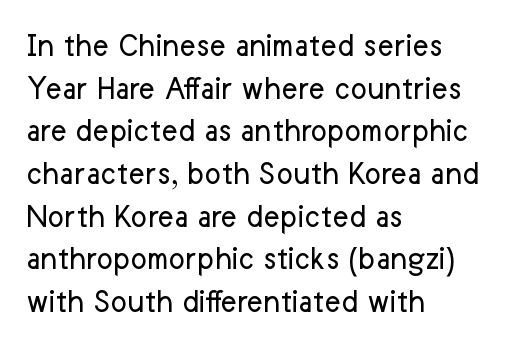
A classic flush-left, rag-right setting is used for this passage. Students, note that the glyphs here touch the page at normal intervals. The rendering uses natural spacing where letterforms have individual widths. Check under the words: just untouched page.
